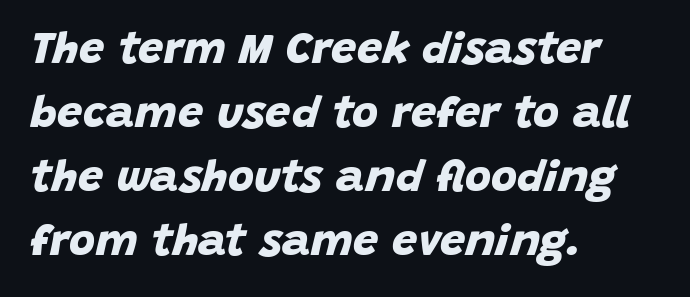
The image shows 45 px bold sans-serif type; set left-aligned, normal line spacing (1.42x), normal letter spacing, not underlined; low stroke contrast and a large x-height.
